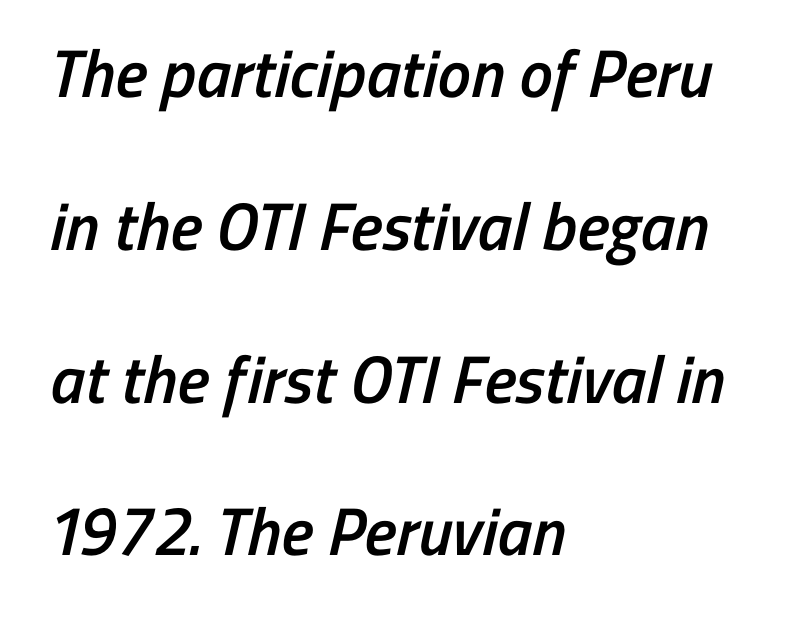
Q: Is the text bold? A: Semi-bold.
Q: Is the typeface a serif or a sans-serif typeface? A: Sans-serif.
Q: Is the text underlined? A: No.
Q: How is the paragraph aligned? A: Left-aligned.
Q: Is the spacing between letters normal or unusually wide? A: Normal.
Q: Is the spacing between lines tight, normal or loose? A: Loose.
Q: Width (condensed, normal, or wide)? A: Condensed.
Q: Stroke contrast? A: Low.
Q: x-height? A: Medium.
Q: Monospaced? A: No.
